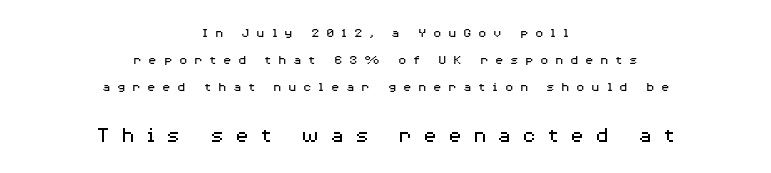
Size contrast runs from small at the top to large at the bottom. Stem width sits at or under what a default text font uses. Does the copy run flush right? No — it is centered line by line. You could fit nearly another row in the gap between these rows. Is there any slant? The stems are plumb.
